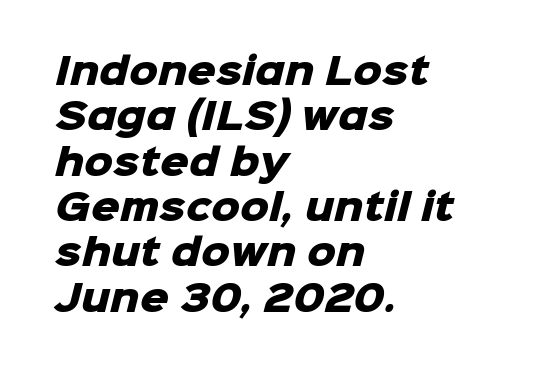
Font category for this specimen: sans-serif. Quick note: interline space is typical. Proportional: the letters do not fall into vertical columns. Plenty of ink on the page — the face is bold. Notice how the passage keeps a crisp vertical edge on the left only.
